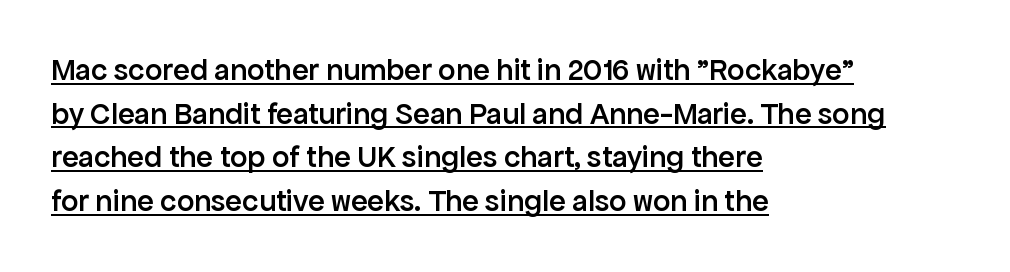
Q: Is the text bold? A: Semi-bold.
Q: Is the text italic (slanted)? A: No, it is upright.
Q: Is the typeface a serif or a sans-serif typeface? A: Sans-serif.
Q: Is the text underlined? A: Yes.
Q: How is the paragraph aligned? A: Left-aligned.
Q: Is the spacing between letters normal or unusually wide? A: Normal.
Q: Is the spacing between lines tight, normal or loose? A: Normal.
Q: Width (condensed, normal, or wide)? A: Normal.
Q: Stroke contrast? A: Low.
Q: x-height? A: Medium.
Q: Monospaced? A: No.
